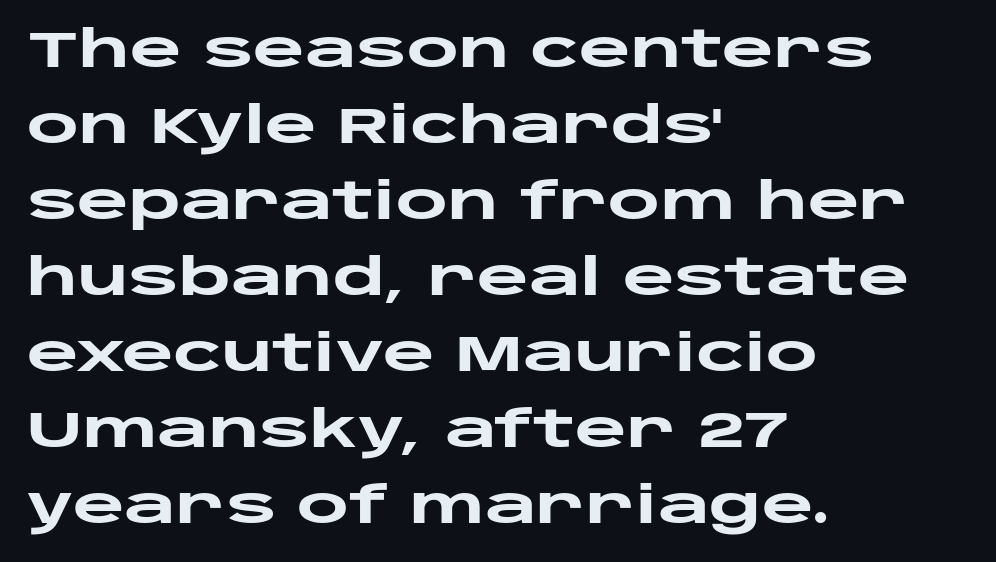
The image shows 50 px heavy, wide sans-serif type, upright; set left-aligned, normal line spacing (1.52x), normal letter spacing, not underlined; low stroke contrast and a large x-height.
